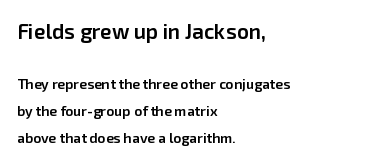
Set as a demibold, roughly 600 on the weight scale. If you measured baseline to baseline, you'd find a long distance. Characters remain perfectly vertical along every line. Caption: upper text group enlarged, lower text group reduced.
